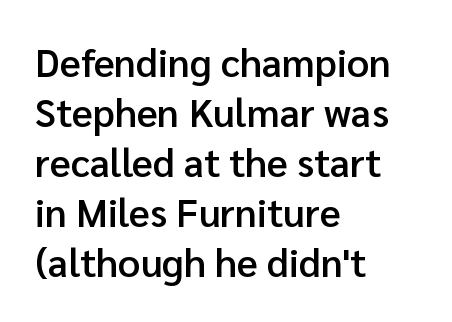
A typesetter would call this proportional, since set widths differ per character. The rendering shows plain stroke endings on the letterforms — a sans-serif design. Notice how the passage keeps a crisp vertical edge on the left only. There is no visible air inserted between adjacent glyphs. This is the regular roman posture of the typeface. The characters look somewhat weighty, a semibold short of true bold.
